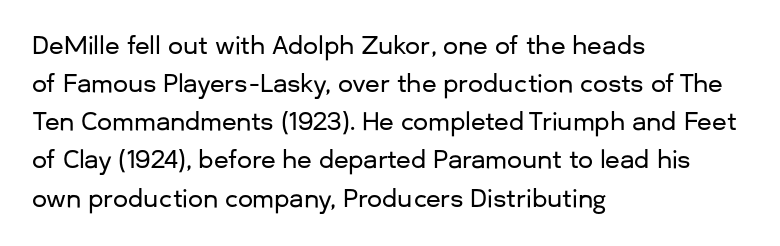
Q: Is the text italic (slanted)? A: No, it is upright.
Q: Is the text underlined? A: No.
Q: How is the paragraph aligned? A: Left-aligned.
Q: Is the spacing between letters normal or unusually wide? A: Normal.
Q: Is the spacing between lines tight, normal or loose? A: Normal.
